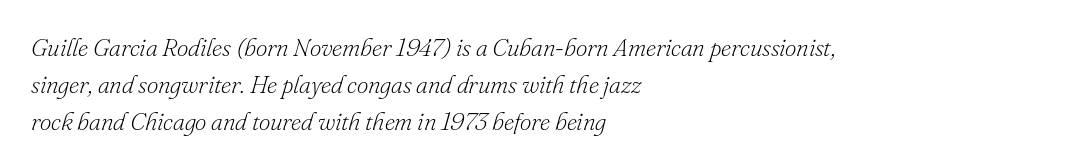
{"italic": "yes", "lean": "right", "slant_degrees": 16, "bold": "no", "underline": "no", "align": "left", "line_spacing": "normal", "line_spacing_ratio": 1.48, "letter_spacing": "normal", "letter_spacing_em": 0.0, "glyph_px": 25}
